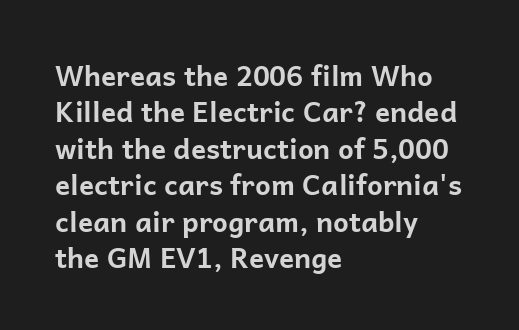
Has an underline been added? It has not. There is no visible air inserted between adjacent glyphs. The ragged edge is on the right, which tells us the setting is flush left. Look at the stroke-to-counter ratio: heavy, a bold. A sans-serif font was chosen for this passage.
